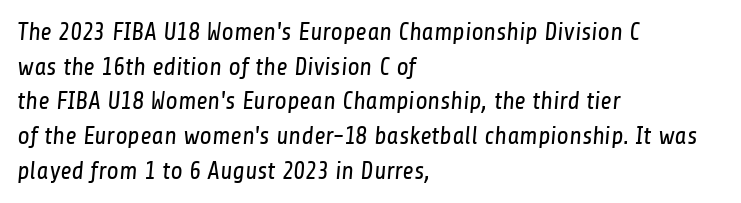
The image shows 25 px text type; set left-aligned, normal line spacing (1.39x), normal letter spacing, not underlined.
